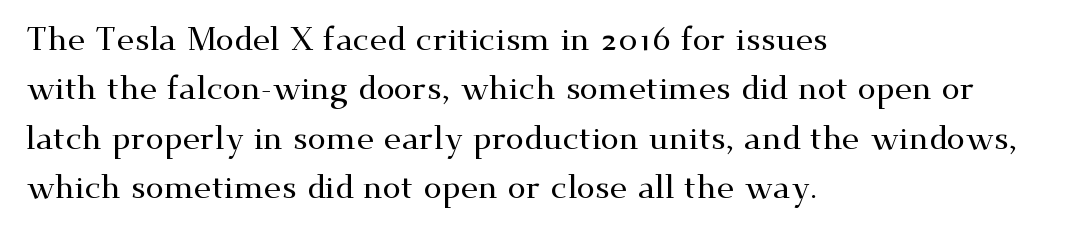
The image shows 33 px wide serif type, upright; set left-aligned, normal line spacing (1.5x), normal letter spacing, not underlined; medium stroke contrast and a small x-height.
